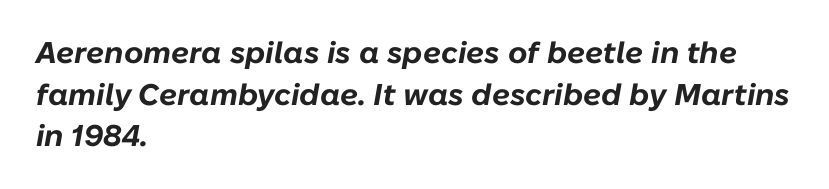
{"italic": "yes", "lean": "right", "slant_degrees": 10, "bold": "yes", "weight": "bold", "width": "normal", "stroke_contrast": "low", "x_height": "medium", "monospaced": "no", "underline": "no", "align": "left", "line_spacing": "normal", "line_spacing_ratio": 1.39, "letter_spacing": "normal", "letter_spacing_em": 0.0, "glyph_px": 30}
